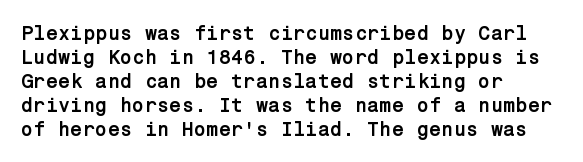
The image shows 20 px bold type, upright; set left-aligned, line spacing 1.2x, normal letter spacing, not underlined.
